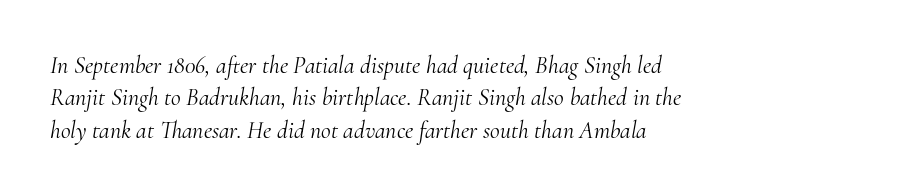
These lines are set flush left with a ragged right edge. Quick note: italic. The strip under each line holds only bare page. Line spacing here is normal. Default kerning and tracking; the words read as compact shapes.
